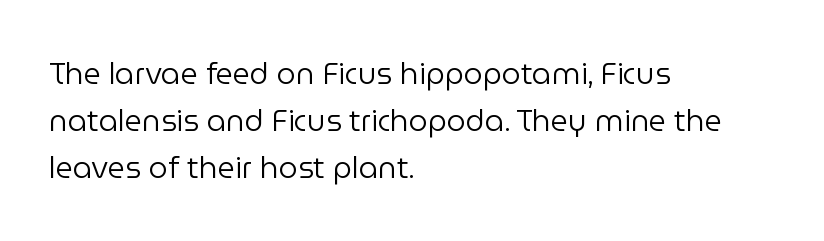
Q: Is the text bold? A: No.
Q: Is the text italic (slanted)? A: No, it is upright.
Q: Is the typeface a serif or a sans-serif typeface? A: Sans-serif.
Q: Is the text underlined? A: No.
Q: How is the paragraph aligned? A: Left-aligned.
Q: Is the spacing between letters normal or unusually wide? A: Normal.
Q: Is the spacing between lines tight, normal or loose? A: Normal.
Q: Width (condensed, normal, or wide)? A: Normal.
Q: Stroke contrast? A: Low.
Q: x-height? A: Medium.
Q: Monospaced? A: No.
